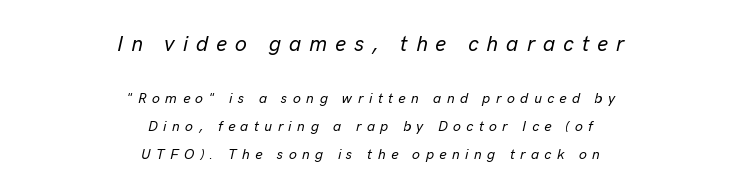
The image shows 21 px text type, italic (leaning right); set centered, loose line spacing (1.98x), unusually wide letter spacing (+0.39 em), not underlined; the first (top) block is 1.5x larger.
